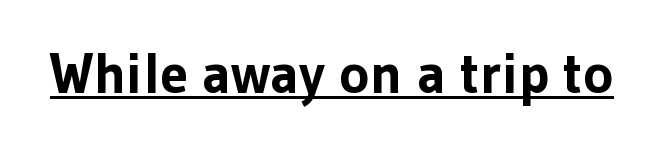
{"serif": "no", "italic": "no", "bold": "yes", "weight": "bold", "width": "normal", "stroke_contrast": "low", "x_height": "medium", "monospaced": "no", "underline": "yes", "letter_spacing": "normal", "letter_spacing_em": 0.0, "glyph_px": 57}
